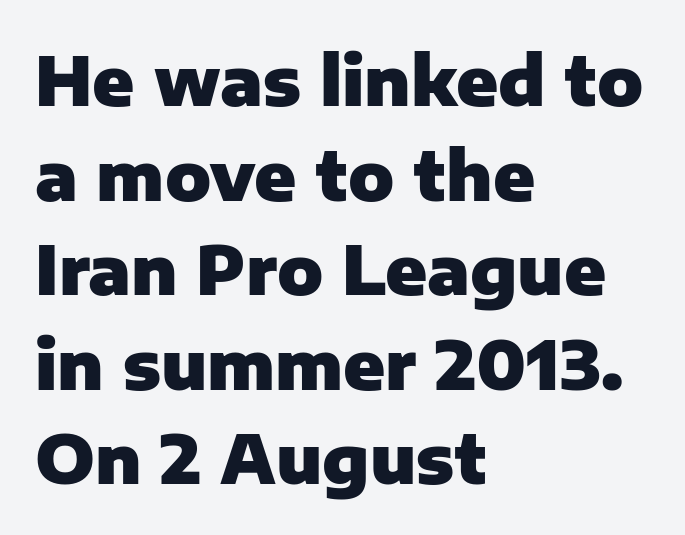
The letters are bold, with thick, heavy strokes. Does extra space separate the letters? No, they use regular spacing. Is this a sans? Yes — the strokes have no serifs. Designer's note — italics off, roman on.
